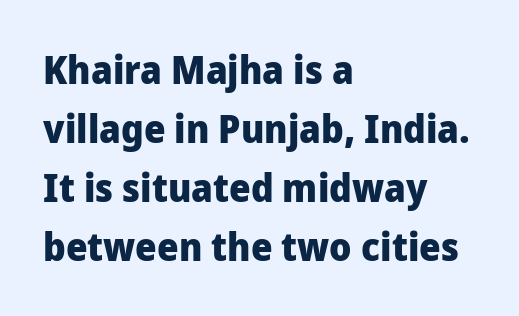
Q: Is the text bold? A: Yes.
Q: Is the text italic (slanted)? A: No, it is upright.
Q: Is the typeface a serif or a sans-serif typeface? A: Sans-serif.
Q: Is the text underlined? A: No.
Q: How is the paragraph aligned? A: Left-aligned.
Q: Is the spacing between letters normal or unusually wide? A: Normal.
Q: Is the spacing between lines tight, normal or loose? A: Normal.
Q: Width (condensed, normal, or wide)? A: Normal.
Q: Stroke contrast? A: Low.
Q: x-height? A: Medium.
Q: Monospaced? A: No.
